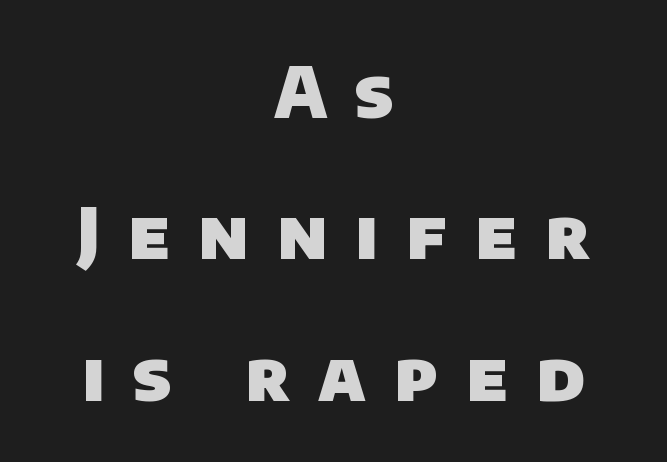
The image shows 70 px heavy sans-serif type; set centered, loose line spacing (2.02x), unusually wide letter spacing (+0.4 em), not underlined; low stroke contrast and a large x-height.
